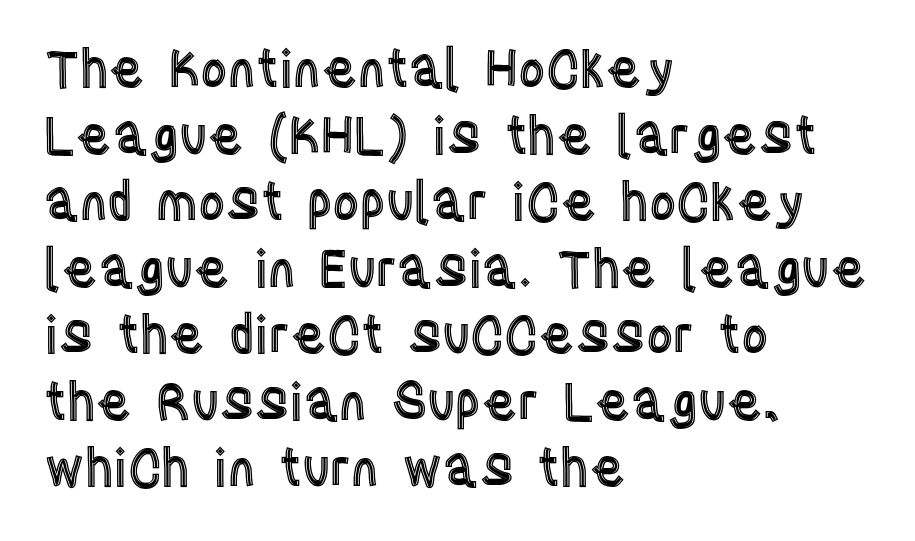
The image shows 52 px condensed type, upright; set left-aligned, normal line spacing (1.28x), normal letter spacing, not underlined; a large x-height.
